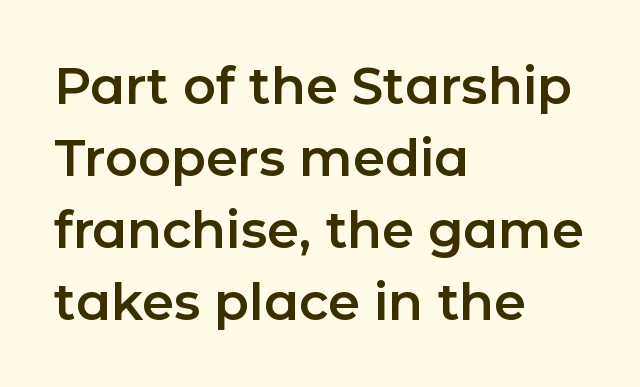
{"serif": "no", "italic": "no", "width": "normal", "stroke_contrast": "low", "x_height": "medium", "monospaced": "no", "underline": "no", "align": "left", "line_spacing": "normal", "line_spacing_ratio": 1.41, "letter_spacing": "normal", "letter_spacing_em": 0.0, "glyph_px": 51}
